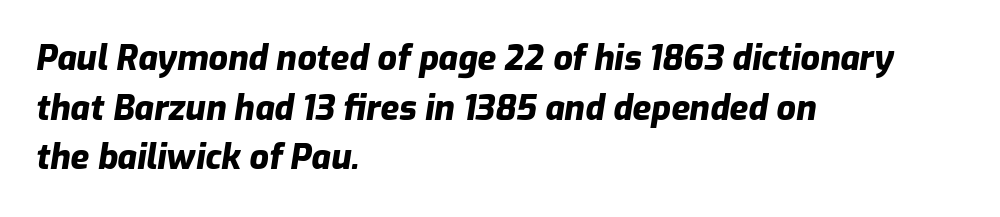
{"italic": "yes", "lean": "right", "slant_degrees": 9, "bold": "yes", "weight": "heavy", "width": "normal", "stroke_contrast": "low", "x_height": "medium", "monospaced": "no", "underline": "no", "align": "left", "line_spacing": "normal", "line_spacing_ratio": 1.46, "letter_spacing": "normal", "letter_spacing_em": 0.0, "glyph_px": 34}
